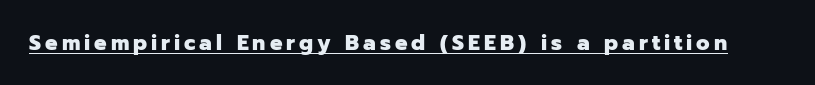
The image shows 22 px bold type, upright; set underlined.
